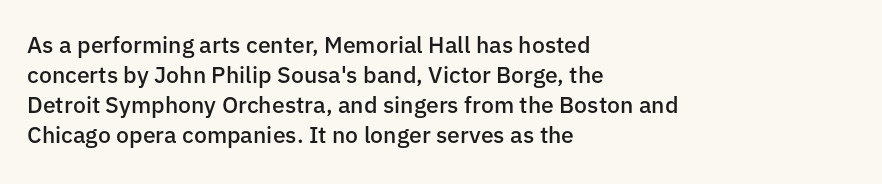
The image shows 23 px text type, upright; set left-aligned, normal line spacing (1.31x), normal letter spacing, not underlined.
